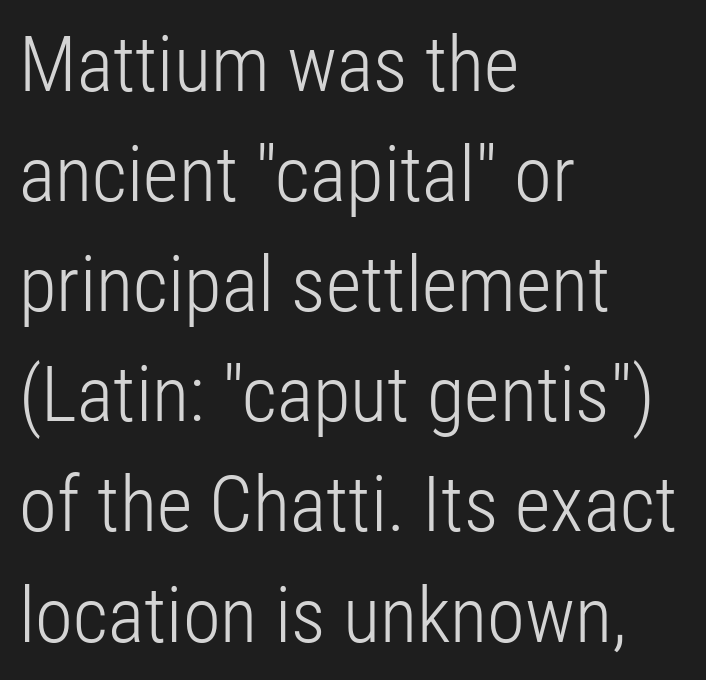
{"serif": "no", "italic": "no", "bold": "no", "weight": "light", "width": "condensed", "stroke_contrast": "low", "x_height": "medium", "monospaced": "no", "underline": "no", "align": "left", "line_spacing": "normal", "line_spacing_ratio": 1.43, "letter_spacing": "normal", "letter_spacing_em": 0.0, "glyph_px": 77}
